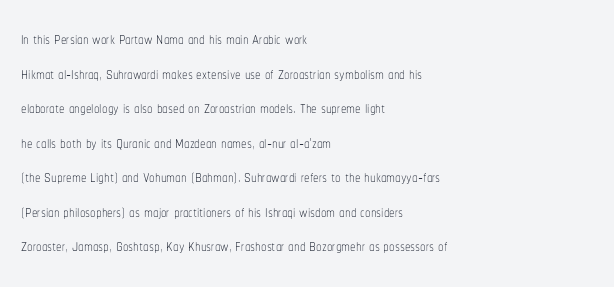
Which margin do the lines hug? The left one — the right edge is uneven. This is roman type, the default non-slanted kind. Summary of vertical rhythm: regular, with standard interline spacing. These glyphs show unthickened strokes, regular width or finer. The rendering keeps characters at their native spacing. The gap between lines stays unmarked.
